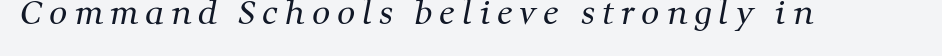
The image shows 32 px regular-weight serif type; set unusually wide letter spacing (+0.22 em), not underlined; medium stroke contrast and a medium x-height.
